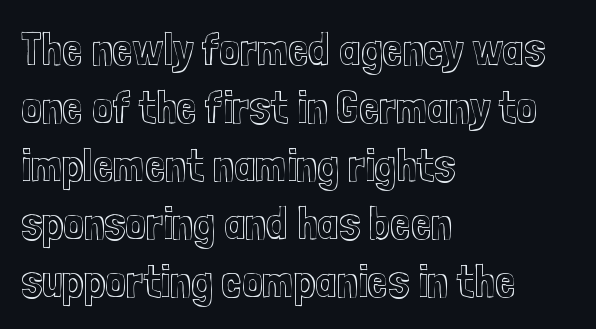
{"italic": "no", "width": "condensed", "x_height": "medium", "monospaced": "no", "underline": "no", "align": "left", "line_spacing": "normal", "line_spacing_ratio": 1.26, "letter_spacing": "normal", "letter_spacing_em": 0.0, "glyph_px": 46}
